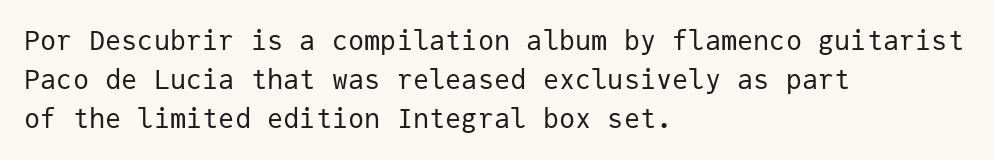
Q: Is the text bold? A: No.
Q: Is the text italic (slanted)? A: No, it is upright.
Q: Is the text underlined? A: No.
Q: How is the paragraph aligned? A: Left-aligned.
Q: Is the spacing between letters normal or unusually wide? A: Normal.
Q: Is the spacing between lines tight, normal or loose? A: Normal.
